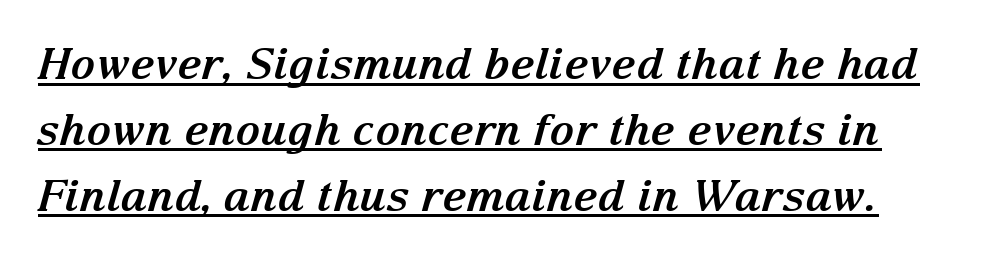
Q: Is the text bold? A: Yes.
Q: Is the text italic (slanted)? A: Yes, it leans right by about 15 degrees.
Q: Is the typeface a serif or a sans-serif typeface? A: Serif.
Q: Is the text underlined? A: Yes.
Q: Is the spacing between letters normal or unusually wide? A: Normal.
Q: Is the spacing between lines tight, normal or loose? A: Normal.
Q: Width (condensed, normal, or wide)? A: Normal.
Q: Stroke contrast? A: Medium.
Q: x-height? A: Medium.
Q: Monospaced? A: No.
